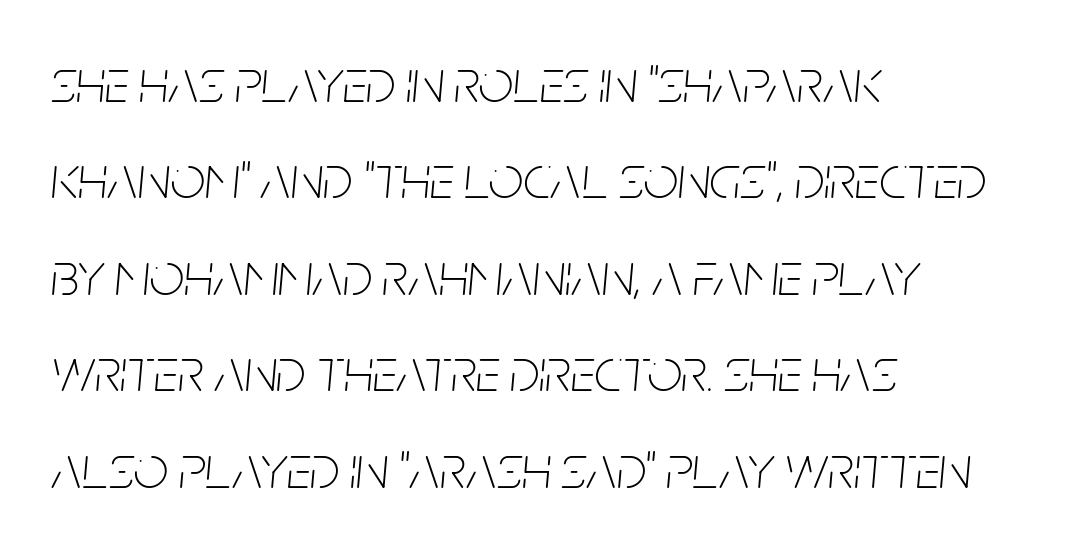
Q: Is the text bold? A: No.
Q: Is the text italic (slanted)? A: Yes, it leans right by about 5 degrees.
Q: Is the text underlined? A: No.
Q: How is the paragraph aligned? A: Left-aligned.
Q: Is the spacing between letters normal or unusually wide? A: Normal.
Q: Is the spacing between lines tight, normal or loose? A: Normal.
Q: Width (condensed, normal, or wide)? A: Condensed.
Q: Stroke contrast? A: Low.
Q: x-height? A: Large.
Q: Monospaced? A: No.
